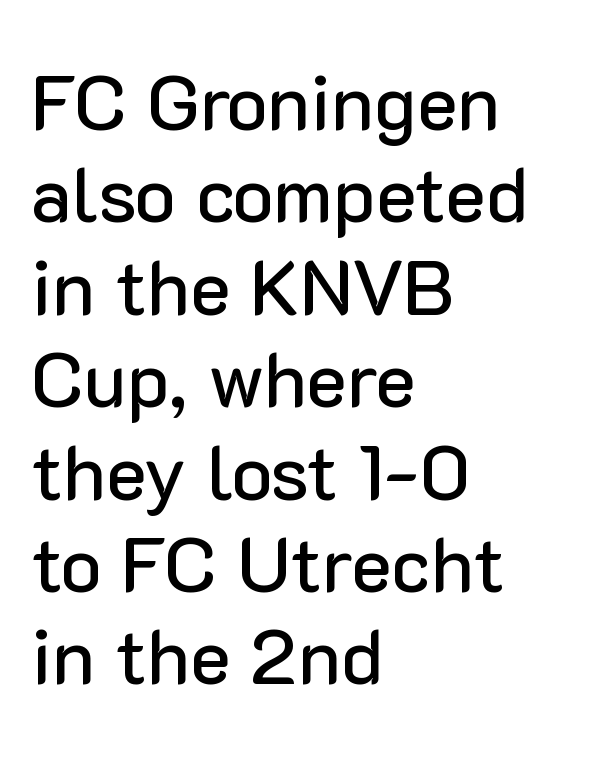
Q: Is the text italic (slanted)? A: No, it is upright.
Q: Is the typeface a serif or a sans-serif typeface? A: Sans-serif.
Q: Is the text underlined? A: No.
Q: How is the paragraph aligned? A: Left-aligned.
Q: Is the spacing between letters normal or unusually wide? A: Normal.
Q: Width (condensed, normal, or wide)? A: Normal.
Q: Stroke contrast? A: Low.
Q: x-height? A: Medium.
Q: Monospaced? A: No.
